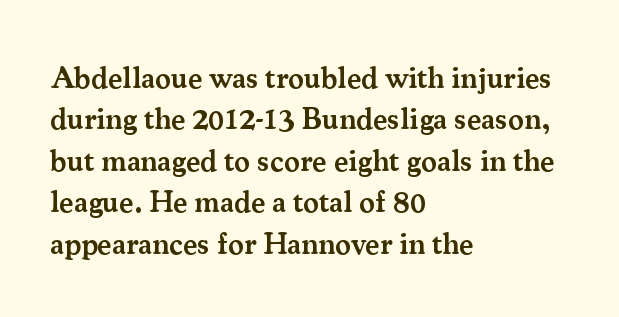
The image shows 30 px semibold serif type, upright; set left-aligned, normal line spacing (1.38x), normal letter spacing, not underlined; medium stroke contrast and a small x-height.
